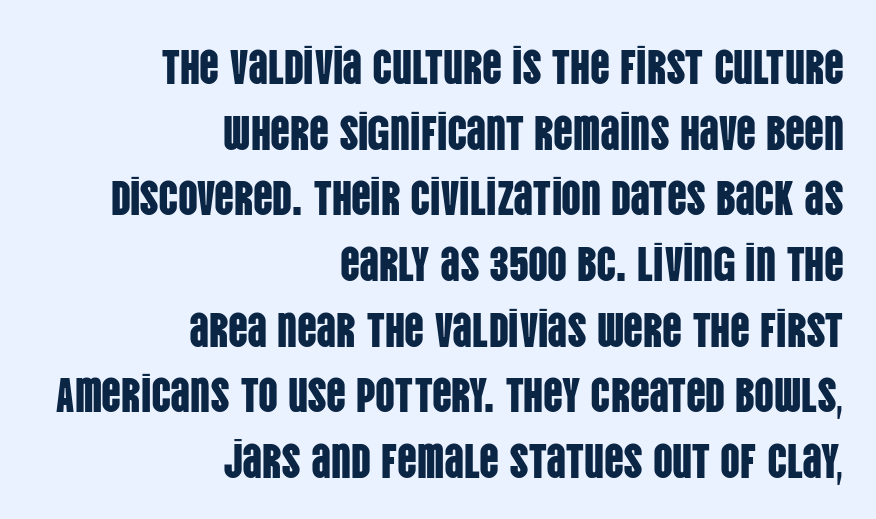
The image shows 49 px condensed sans-serif type, upright; set right-aligned, normal line spacing (1.34x), normal letter spacing, not underlined; low stroke contrast and a large x-height.
